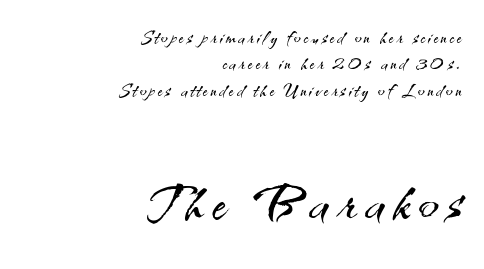
The image shows 74 px light sans-serif type; set right-aligned, tight line spacing (1.06x), not underlined; the second (bottom) block is 2.96x larger; medium stroke contrast and a small x-height.
